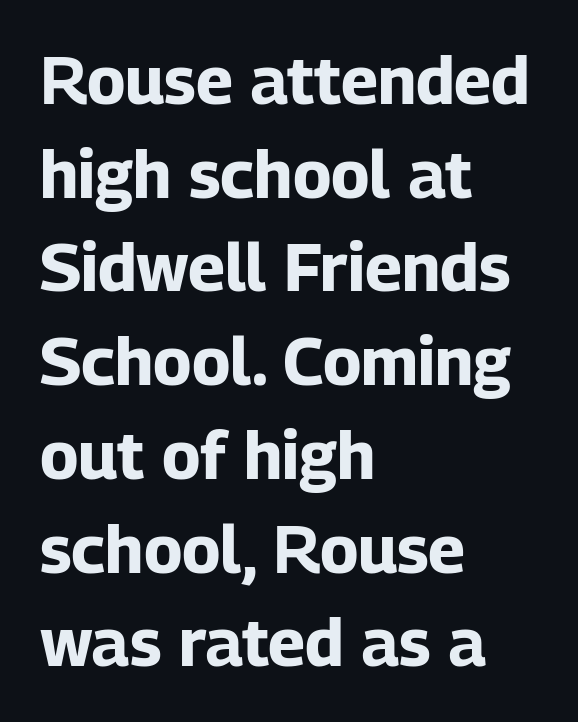
Q: Is the text bold? A: Yes.
Q: Is the text italic (slanted)? A: No, it is upright.
Q: Is the typeface a serif or a sans-serif typeface? A: Sans-serif.
Q: Is the text underlined? A: No.
Q: How is the paragraph aligned? A: Left-aligned.
Q: Is the spacing between letters normal or unusually wide? A: Normal.
Q: Is the spacing between lines tight, normal or loose? A: Normal.
Q: Width (condensed, normal, or wide)? A: Normal.
Q: Stroke contrast? A: Low.
Q: x-height? A: Medium.
Q: Monospaced? A: No.
